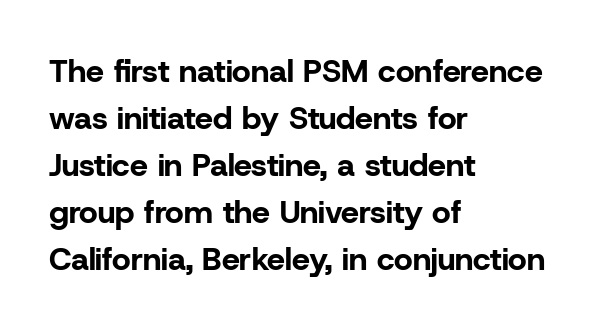
Pretty heavy lettering here — definitely bold. A typesetter would mark this as roman, not italic. Classification — sans serif. Varying glyph widths throughout — classic text-font behaviour.
